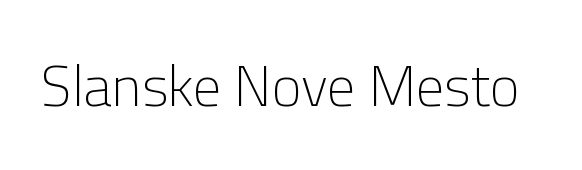
Q: Is the text bold? A: No.
Q: Is the text italic (slanted)? A: No, it is upright.
Q: Is the typeface a serif or a sans-serif typeface? A: Sans-serif.
Q: Is the text underlined? A: No.
Q: Is the spacing between letters normal or unusually wide? A: Normal.
Q: Width (condensed, normal, or wide)? A: Normal.
Q: Stroke contrast? A: Low.
Q: x-height? A: Medium.
Q: Monospaced? A: No.
